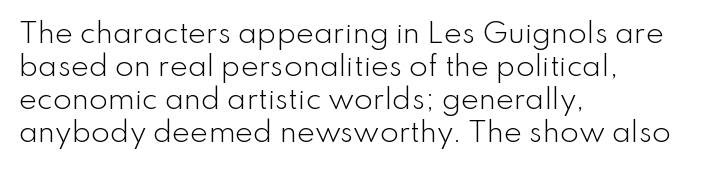
{"italic": "no", "bold": "no", "underline": "no", "align": "left", "line_spacing_ratio": 1.22, "letter_spacing": "normal", "letter_spacing_em": 0.0, "glyph_px": 27}
